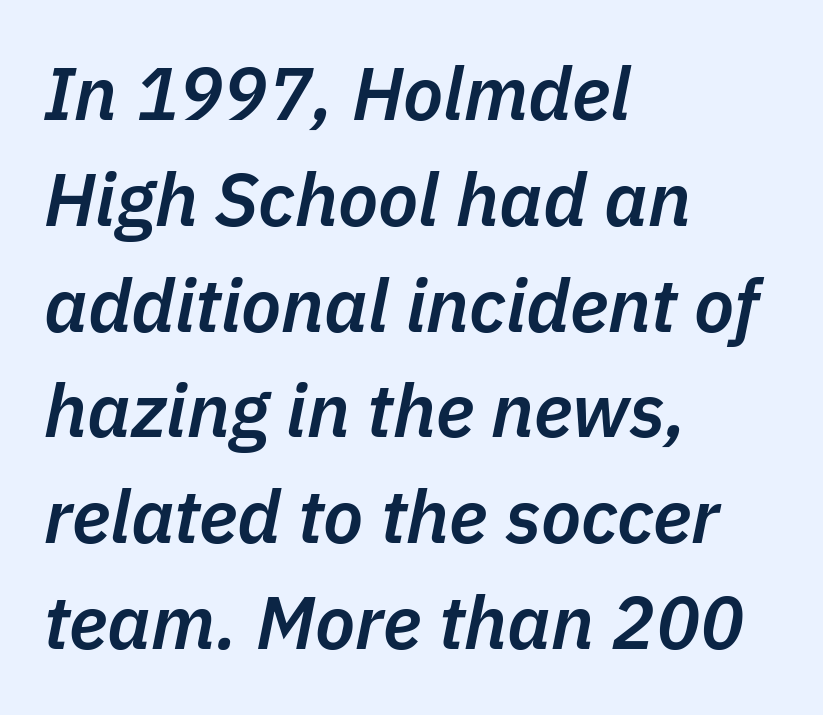
Q: Is the text bold? A: Semi-bold.
Q: Is the text italic (slanted)? A: Yes, it leans right by about 11 degrees.
Q: Is the text underlined? A: No.
Q: How is the paragraph aligned? A: Left-aligned.
Q: Is the spacing between letters normal or unusually wide? A: Normal.
Q: Is the spacing between lines tight, normal or loose? A: Normal.
Q: Width (condensed, normal, or wide)? A: Normal.
Q: Stroke contrast? A: Low.
Q: x-height? A: Medium.
Q: Monospaced? A: No.
